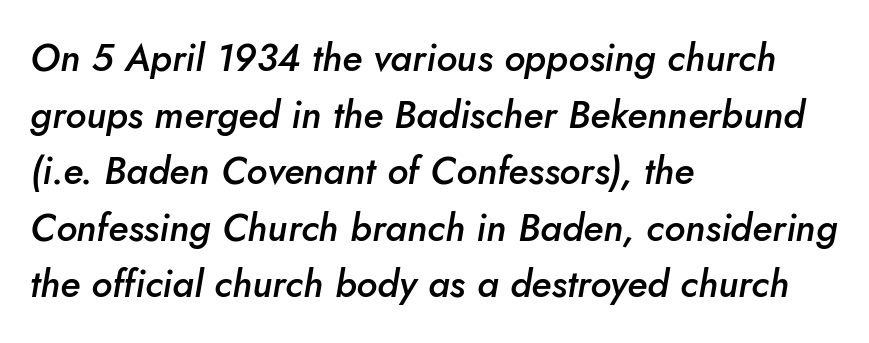
Would a proofreader flag this as italicized? Yes. Proportional: the letters do not fall into vertical columns. The rows are spaced the way most documents space them. Typesetter's note: demi weight, one step under bold.
